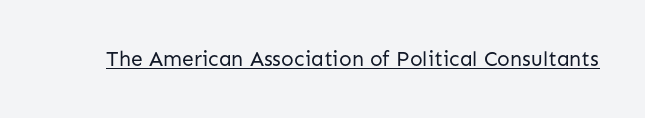
Italic: no, the glyphs are upright roman. You can see a thin bar hugging the bottom of the glyphs. Nothing heavy about these letters — not bold at all. Look at the tracking — it's just the regular setting, nothing added.
